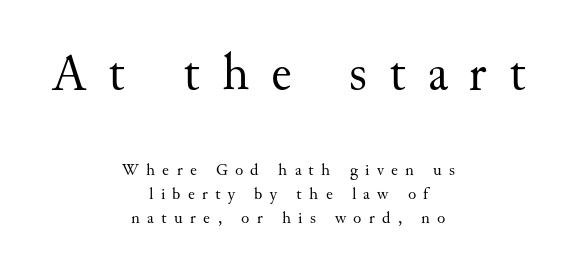
{"serif": "yes", "italic": "no", "bold": "no", "weight": "regular", "width": "normal", "stroke_contrast": "medium", "x_height": "small", "monospaced": "no", "underline": "no", "align": "center", "line_spacing": "normal", "line_spacing_ratio": 1.41, "letter_spacing": "wide", "letter_spacing_em": 0.43, "larger_block": "first", "size_ratio": 3.0, "glyph_px": 51}
